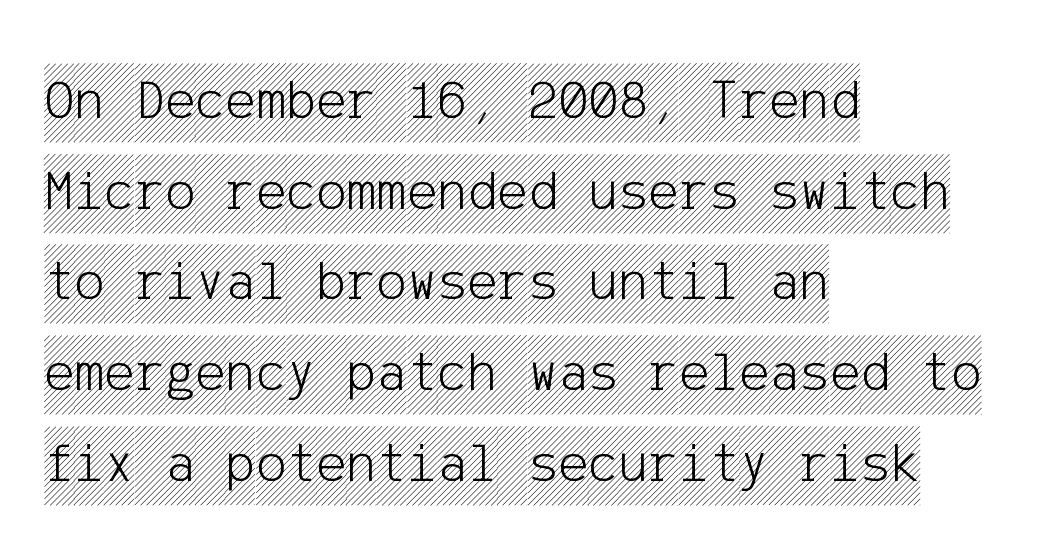
Q: Is the text italic (slanted)? A: No, it is upright.
Q: Is the text underlined? A: No.
Q: How is the paragraph aligned? A: Left-aligned.
Q: Is the spacing between letters normal or unusually wide? A: Normal.
Q: Is the spacing between lines tight, normal or loose? A: Normal.
Q: Width (condensed, normal, or wide)? A: Condensed.
Q: x-height? A: Large.
